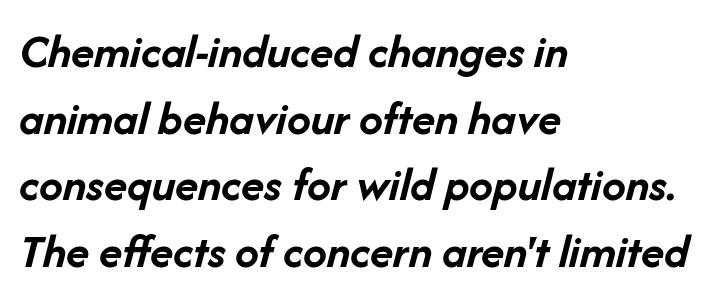
The image shows 48 px semibold type, italic (leaning right); set left-aligned, normal line spacing (1.39x), normal letter spacing, not underlined; low stroke contrast and a medium x-height.
